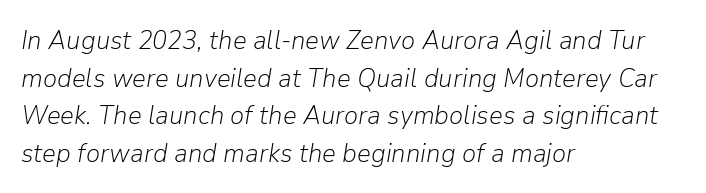
The letterforms sit shoulder to shoulder at normal distance. Stroke mass is kept to a normal reading level or below. Honestly, there is no underline to notice here at all. Style check: oblique. The space between consecutive lines is moderate.
